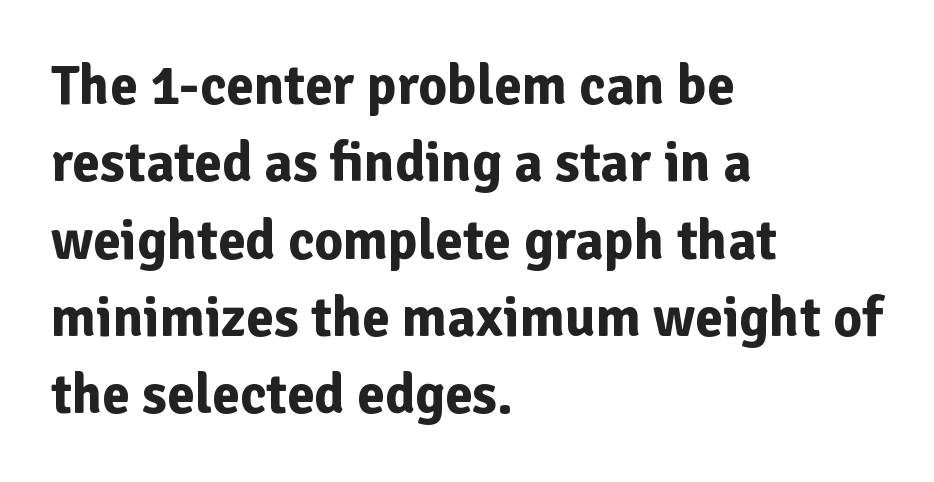
Letterform terminals end flat and unadorned throughout the passage. There is no visible air inserted between adjacent glyphs. No italicization has been applied; the sample stays upright. Summary of vertical rhythm: regular, with standard interline spacing. Check the space under the baseline: it is left empty.
